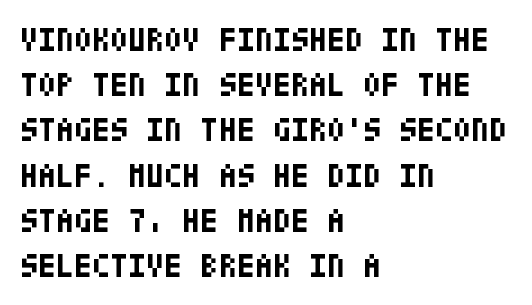
Q: Is the text bold? A: Yes.
Q: Is the text italic (slanted)? A: No, it is upright.
Q: Is the typeface a serif or a sans-serif typeface? A: Sans-serif.
Q: Is the text underlined? A: No.
Q: How is the paragraph aligned? A: Left-aligned.
Q: Is the spacing between letters normal or unusually wide? A: Normal.
Q: Is the spacing between lines tight, normal or loose? A: Normal.
Q: Width (condensed, normal, or wide)? A: Condensed.
Q: Stroke contrast? A: Low.
Q: x-height? A: Large.
